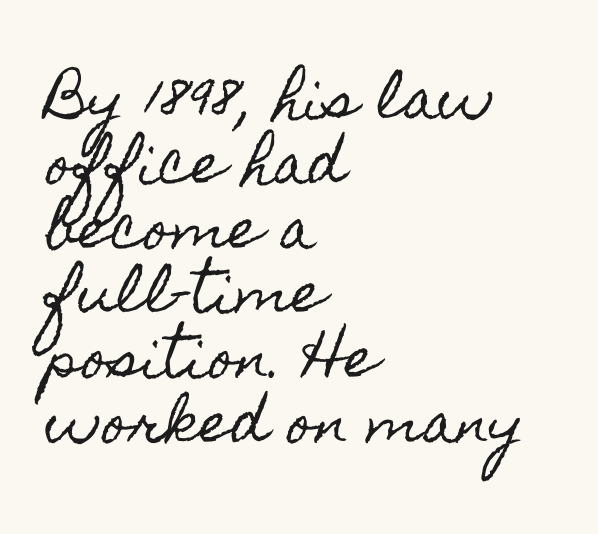
Horizontal alignment here is leftward, the default for most running prose. The letterforms sit shoulder to shoulder at normal distance. Lines of text with bare space underneath.
